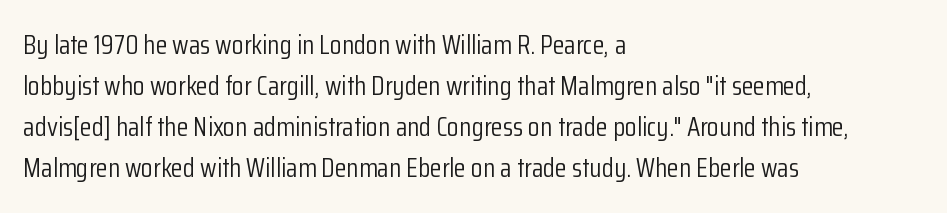
On a weight scale, this lands at 450 or below. The passage shown has conventional tracking throughout. A normal amount of white space separates one row of letters from the next. The rag falls on the right side of this text block.
